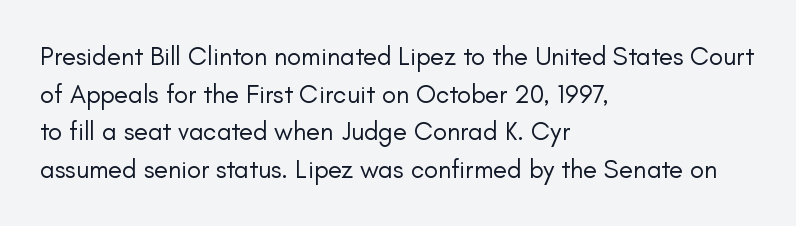
This sample is left-justified, so line endings fall wherever the words run out. Short note: letters normally spaced. These lines were composed using upright roman letters. Nothing heavy about these letters — not bold at all. The glyphs are unaccompanied by any horizontal stroke below them. Quick note: interline space is typical.
